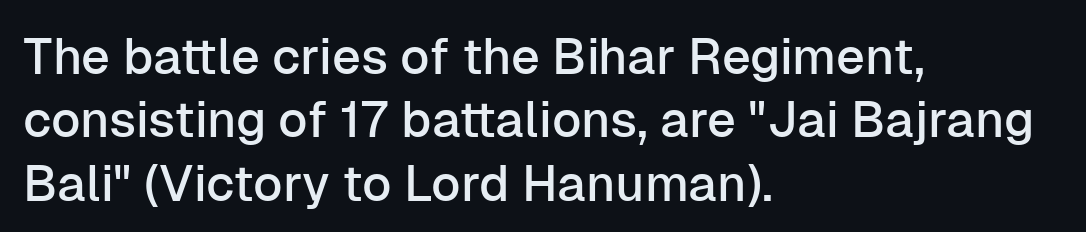
You can tell from the bare stems that sans-serif type was used. Tracking value appears to be zero — textbook default spacing. Think of a printed novel: that variable character pitch is what you see here. Just letters on the line, the space beneath them empty.
